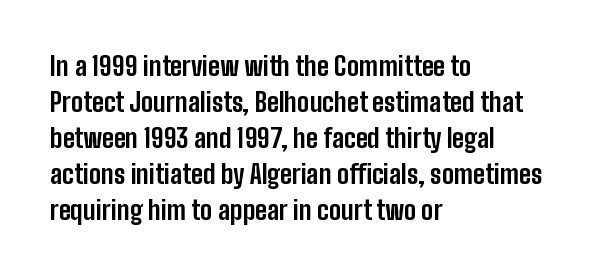
{"italic": "no", "bold": "yes", "underline": "no", "align": "left", "line_spacing": "normal", "line_spacing_ratio": 1.38, "letter_spacing": "normal", "letter_spacing_em": 0.0, "glyph_px": 26}
